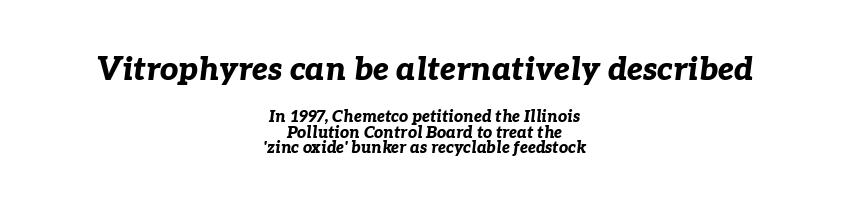
Successive baselines arrive quickly, one right under another. The passage shown is emphatically bold. Italic? Definitely — the glyphs are oblique. In terms of letterspacing, this is plain default setting. The paragraph shown floats in the horizontal middle. Descenders hang freely into open space.
